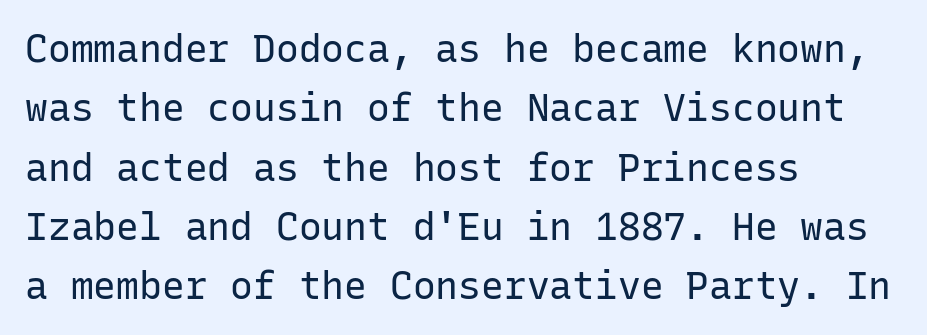
Does the type have serifs? No, each stem ends abruptly. The foot of each line stays bare and open. Each line starts at the same left margin while the right side varies. Think standard paragraph weight, or any step lighter than that.
